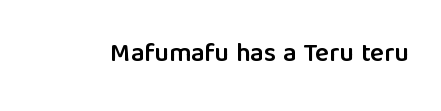
Q: Is the text bold? A: Semi-bold.
Q: Is the text italic (slanted)? A: No, it is upright.
Q: Is the text underlined? A: No.
Q: Is the spacing between letters normal or unusually wide? A: Normal.
